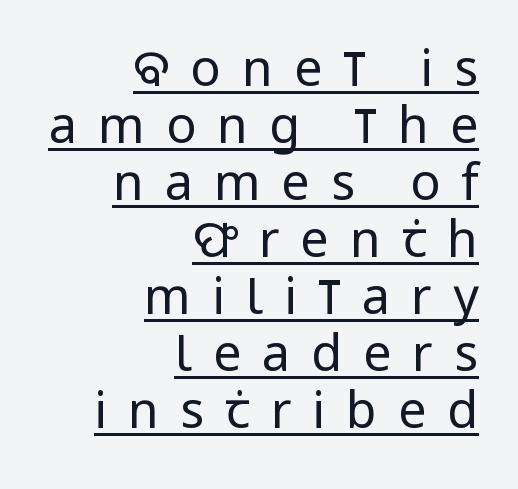
Q: Is the text bold? A: No.
Q: Is the text italic (slanted)? A: No, it is upright.
Q: Is the typeface a serif or a sans-serif typeface? A: Sans-serif.
Q: Is the text underlined? A: Yes.
Q: How is the paragraph aligned? A: Right-aligned.
Q: Is the spacing between letters normal or unusually wide? A: Unusually wide.
Q: Is the spacing between lines tight, normal or loose? A: Tight.
Q: Width (condensed, normal, or wide)? A: Condensed.
Q: Stroke contrast? A: Low.
Q: x-height? A: Large.
Q: Monospaced? A: No.
